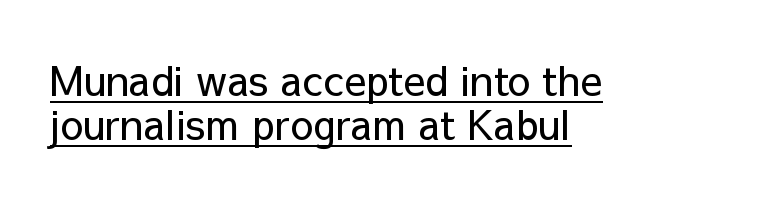
Q: Is the text bold? A: No.
Q: Is the text italic (slanted)? A: No, it is upright.
Q: Is the typeface a serif or a sans-serif typeface? A: Sans-serif.
Q: Is the text underlined? A: Yes.
Q: How is the paragraph aligned? A: Left-aligned.
Q: Is the spacing between letters normal or unusually wide? A: Normal.
Q: Is the spacing between lines tight, normal or loose? A: Tight.
Q: Width (condensed, normal, or wide)? A: Normal.
Q: Stroke contrast? A: Low.
Q: x-height? A: Medium.
Q: Monospaced? A: No.
